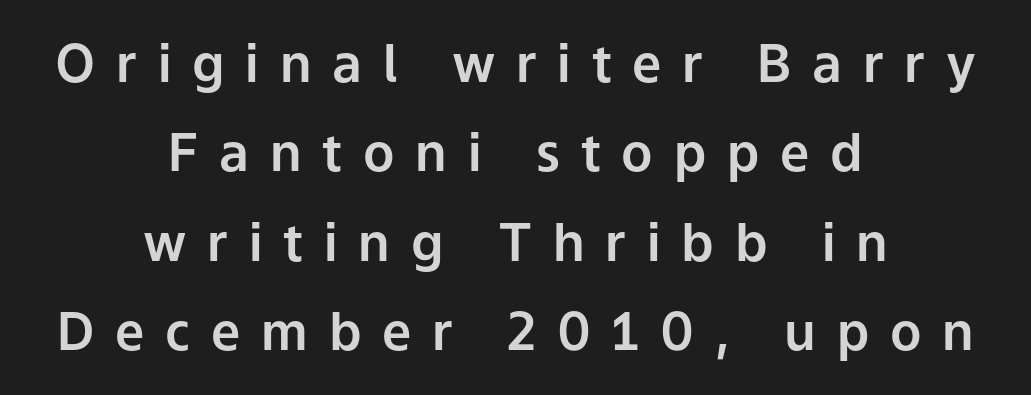
Q: Is the text italic (slanted)? A: No, it is upright.
Q: Is the typeface a serif or a sans-serif typeface? A: Sans-serif.
Q: Is the text underlined? A: No.
Q: How is the paragraph aligned? A: Centered.
Q: Is the spacing between letters normal or unusually wide? A: Unusually wide.
Q: Width (condensed, normal, or wide)? A: Normal.
Q: Stroke contrast? A: Low.
Q: x-height? A: Medium.
Q: Monospaced? A: No.
